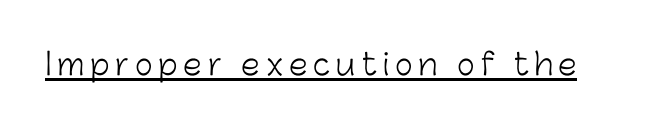
{"serif": "no", "italic": "no", "bold": "no", "weight": "light", "width": "normal", "stroke_contrast": "low", "x_height": "medium", "monospaced": "no", "underline": "yes", "letter_spacing": "wide", "letter_spacing_em": 0.2, "glyph_px": 30}
